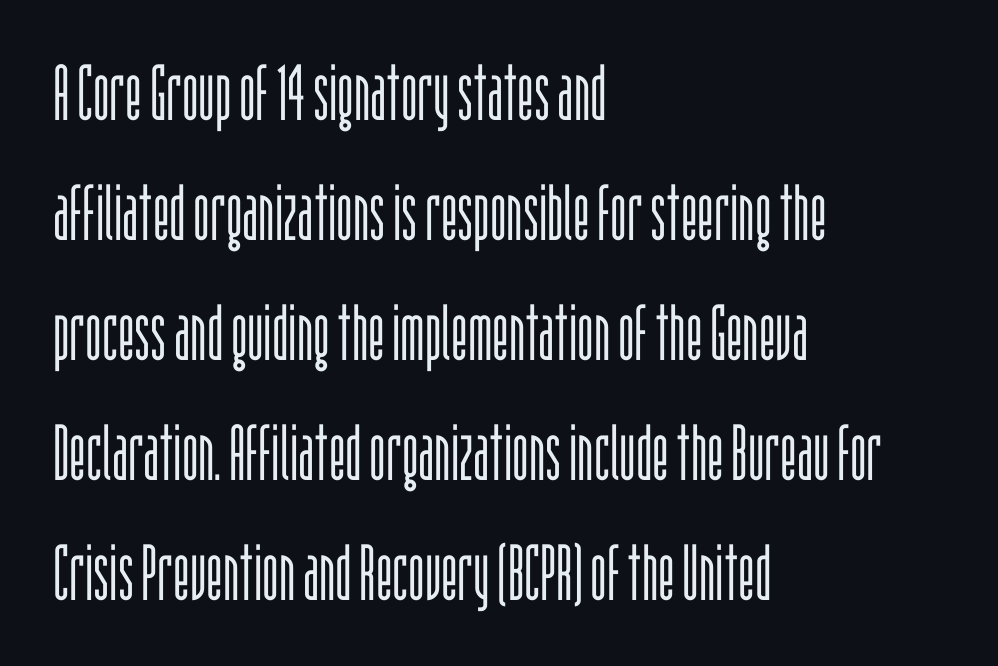
The baseline area is clear. The block of text has a typical density, with ordinary space between rows. Short note: letters normally spaced. No chunkiness to these letters — they're not bold. Is there any slant? The stems are plumb.
